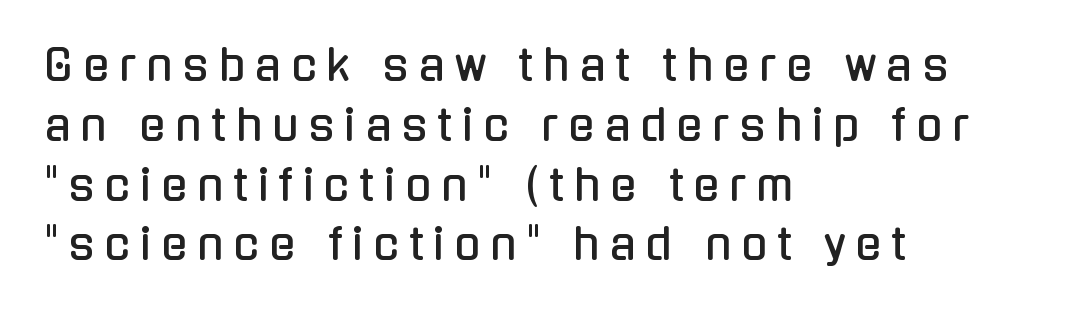
The image shows 43 px condensed sans-serif type, upright; set left-aligned, normal line spacing (1.39x), unusually wide letter spacing (+0.23 em), not underlined; low stroke contrast and a medium x-height.
